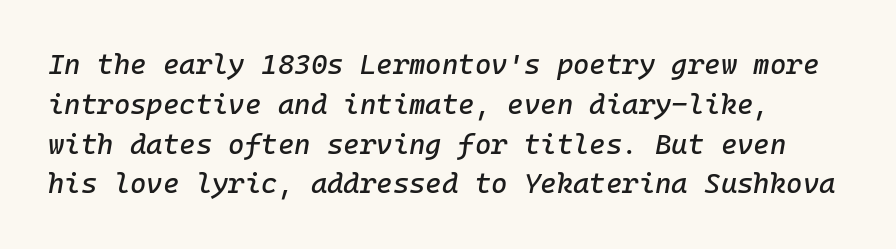
The image shows 28 px text type, italic (leaning right), monospaced; set normal line spacing (1.42x), normal letter spacing, not underlined; low stroke contrast and a medium x-height.
